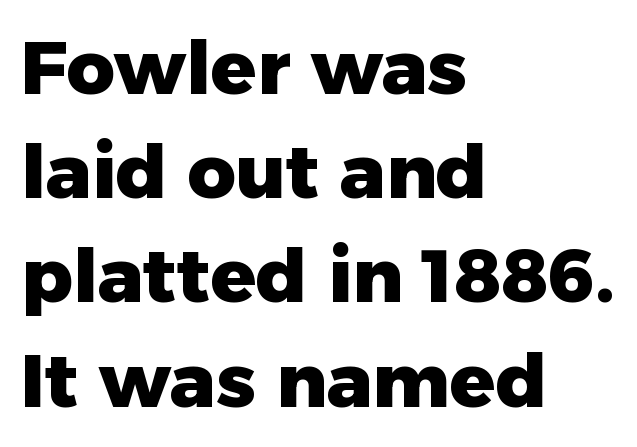
{"serif": "no", "italic": "no", "bold": "yes", "weight": "heavy", "width": "normal", "stroke_contrast": "low", "x_height": "medium", "monospaced": "no", "underline": "no", "align": "left", "line_spacing": "normal", "line_spacing_ratio": 1.39, "letter_spacing": "normal", "letter_spacing_em": 0.0, "glyph_px": 75}
